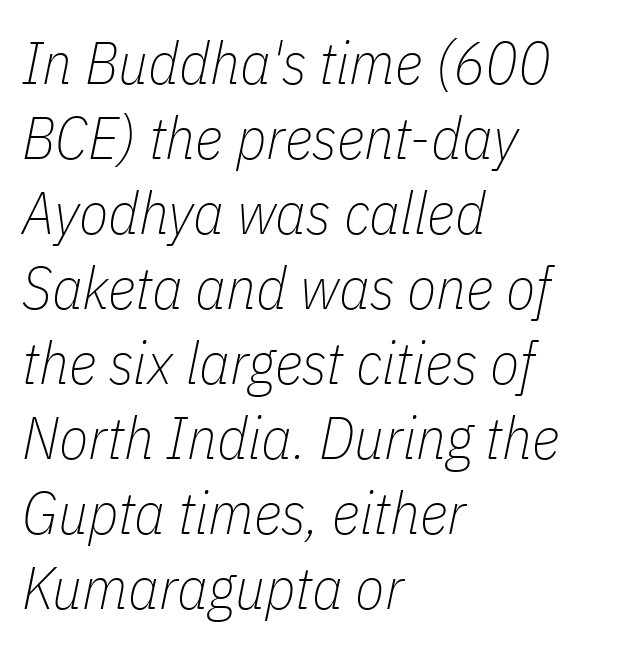
Q: Is the text bold? A: No.
Q: Is the text italic (slanted)? A: Yes, it leans right by about 11 degrees.
Q: Is the text underlined? A: No.
Q: How is the paragraph aligned? A: Left-aligned.
Q: Is the spacing between letters normal or unusually wide? A: Normal.
Q: Is the spacing between lines tight, normal or loose? A: Normal.
Q: Width (condensed, normal, or wide)? A: Condensed.
Q: Stroke contrast? A: Low.
Q: x-height? A: Medium.
Q: Monospaced? A: No.
